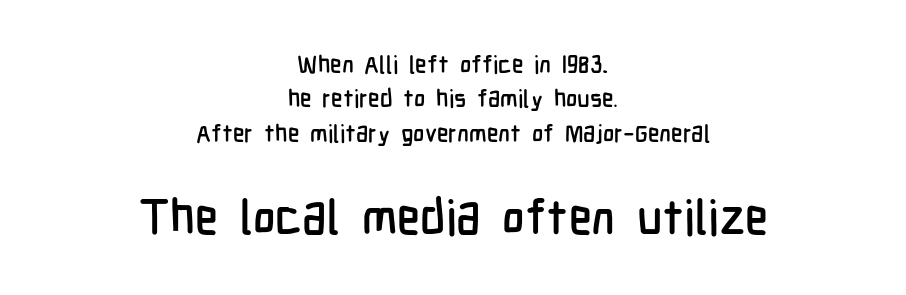
Typographically, this falls in the sans-serif category. If you measured baseline to baseline, you'd find a middling distance. Notice how the stems are strictly vertical — no italics here. The face used here is proportionally spaced, like ordinary book or web type. A typesetter would call this zero additional tracking. Underlining? Definitely not there.
